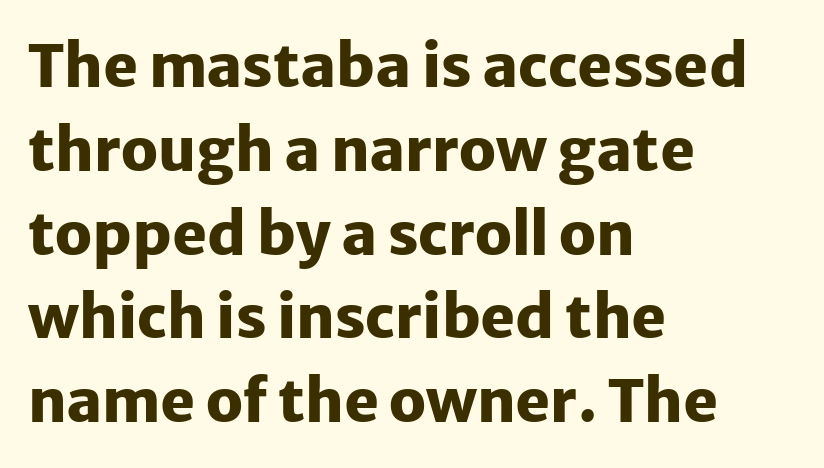
The leading is moderate, giving the passage an even texture. Serif or sans? Sans — the stroke terminals are bare. Nobody drew a line under any word here. The letters are bold, with thick, heavy strokes. A typesetter would mark this as roman, not italic.
